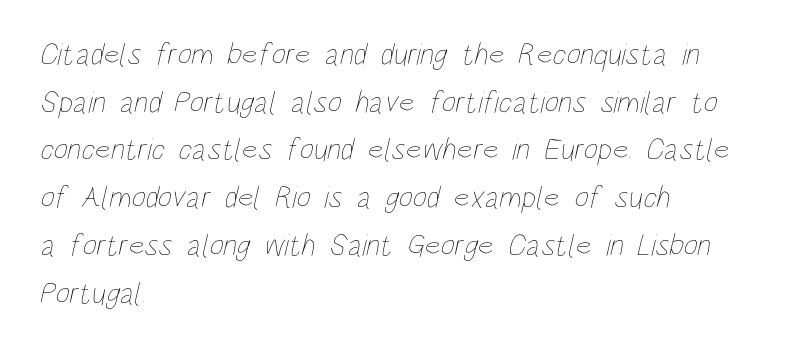
The image shows 31 px thin, condensed type; set left-aligned, normal line spacing (1.54x), normal letter spacing, not underlined; low stroke contrast and a large x-height.
